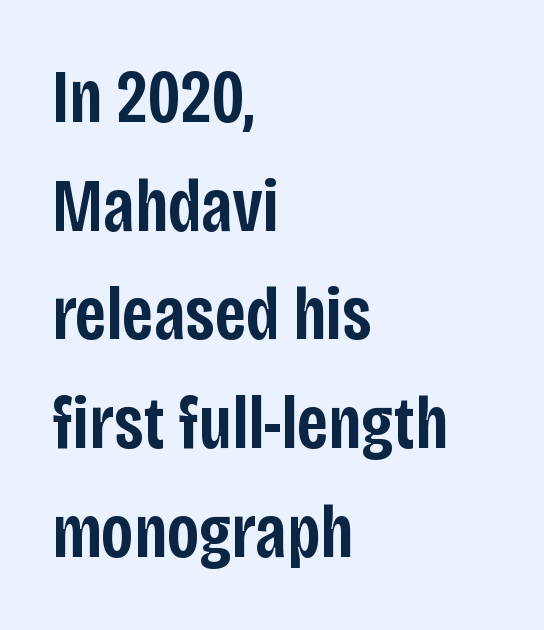
Q: Is the text bold? A: Semi-bold.
Q: Is the text italic (slanted)? A: No, it is upright.
Q: Is the typeface a serif or a sans-serif typeface? A: Sans-serif.
Q: Is the text underlined? A: No.
Q: How is the paragraph aligned? A: Left-aligned.
Q: Is the spacing between letters normal or unusually wide? A: Normal.
Q: Is the spacing between lines tight, normal or loose? A: Normal.
Q: Width (condensed, normal, or wide)? A: Condensed.
Q: Stroke contrast? A: Low.
Q: x-height? A: Large.
Q: Monospaced? A: No.
